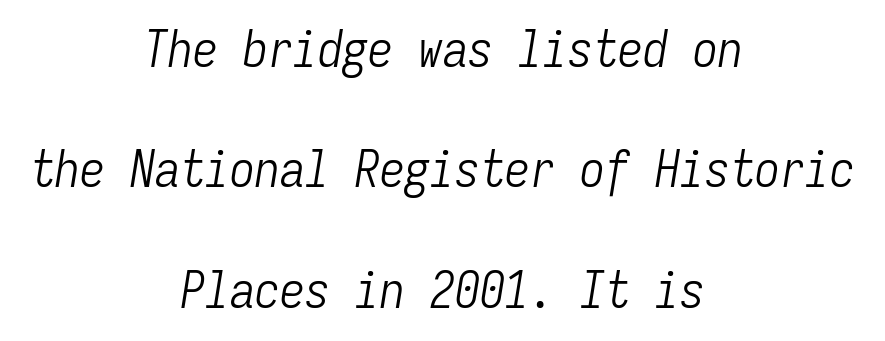
Q: Is the text bold? A: No.
Q: Is the text italic (slanted)? A: Yes, it leans right by about 9 degrees.
Q: Is the text underlined? A: No.
Q: How is the paragraph aligned? A: Centered.
Q: Is the spacing between letters normal or unusually wide? A: Normal.
Q: Is the spacing between lines tight, normal or loose? A: Loose.
Q: Width (condensed, normal, or wide)? A: Condensed.
Q: Stroke contrast? A: Low.
Q: x-height? A: Medium.
Q: Monospaced? A: Yes.
